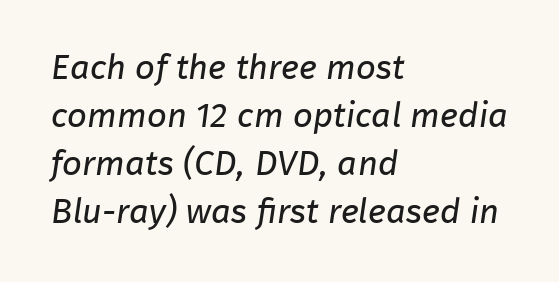
Q: Is the text bold? A: No.
Q: Is the typeface a serif or a sans-serif typeface? A: Sans-serif.
Q: Is the text underlined? A: No.
Q: How is the paragraph aligned? A: Left-aligned.
Q: Is the spacing between letters normal or unusually wide? A: Normal.
Q: Is the spacing between lines tight, normal or loose? A: Normal.
Q: Width (condensed, normal, or wide)? A: Normal.
Q: Stroke contrast? A: Low.
Q: x-height? A: Medium.
Q: Monospaced? A: No.
